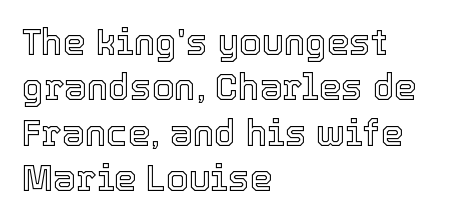
The image shows 36 px text type, upright; set left-aligned, normal line spacing (1.26x), normal letter spacing, not underlined; a medium x-height.
